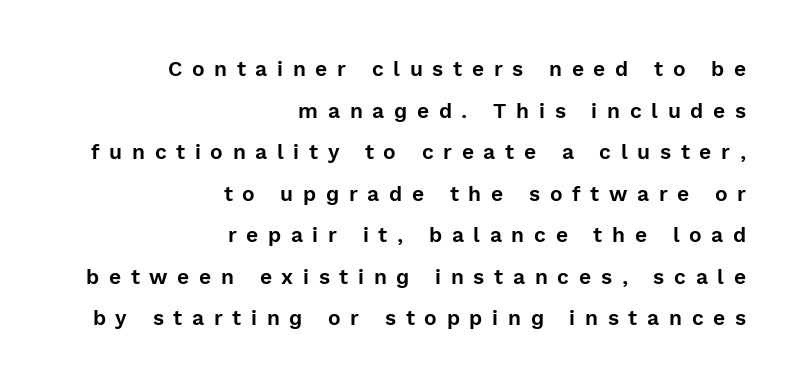
{"italic": "no", "underline": "no", "align": "right", "line_spacing": "loose", "line_spacing_ratio": 1.98, "letter_spacing": "wide", "letter_spacing_em": 0.46, "glyph_px": 21}
